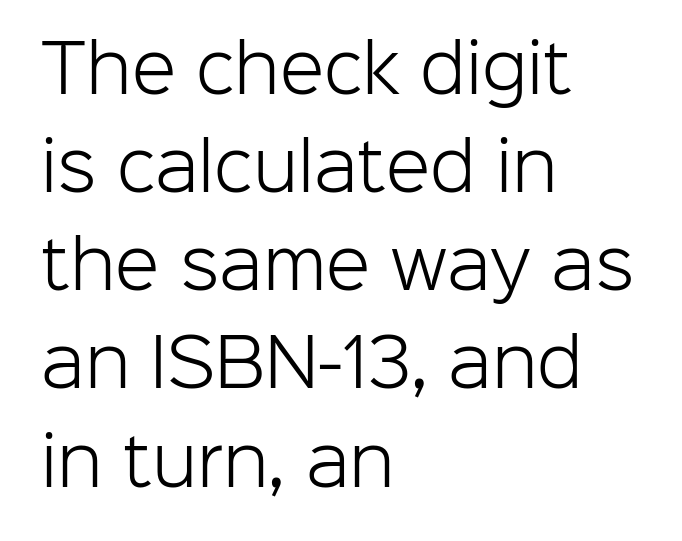
{"serif": "no", "italic": "no", "bold": "no", "weight": "light", "width": "normal", "stroke_contrast": "low", "x_height": "medium", "monospaced": "no", "underline": "no", "align": "left", "line_spacing": "normal", "line_spacing_ratio": 1.51, "letter_spacing": "normal", "letter_spacing_em": 0.0, "glyph_px": 65}
